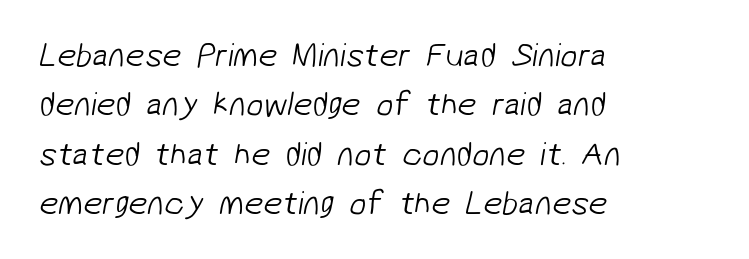
The image shows 34 px light sans-serif type; set left-aligned, normal line spacing (1.45x), normal letter spacing, not underlined; low stroke contrast and a medium x-height.
